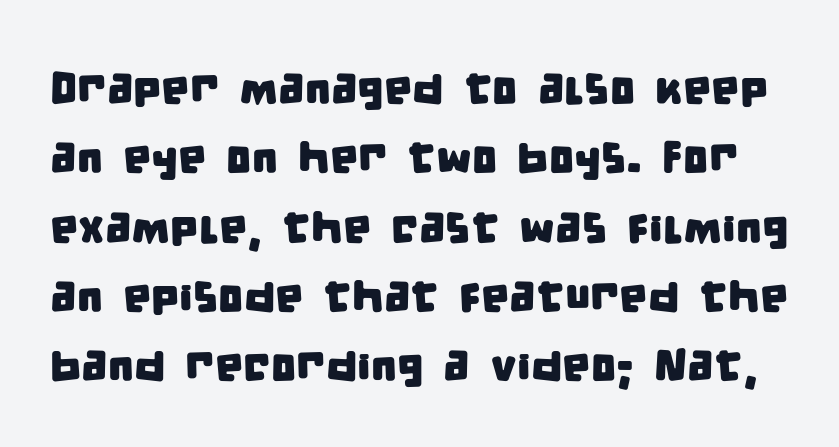
The image shows 45 px condensed sans-serif type; set normal line spacing (1.54x), normal letter spacing, not underlined; low stroke contrast and a large x-height.
